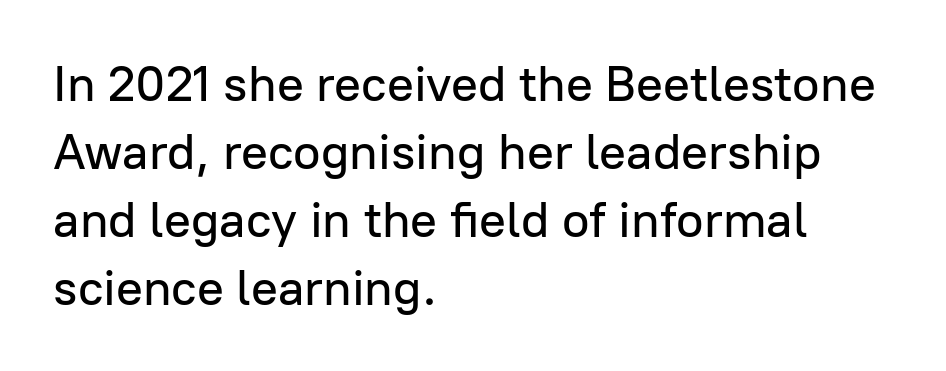
The image shows 50 px sans-serif type, upright; set left-aligned, normal line spacing (1.36x), normal letter spacing, not underlined; low stroke contrast and a medium x-height.
